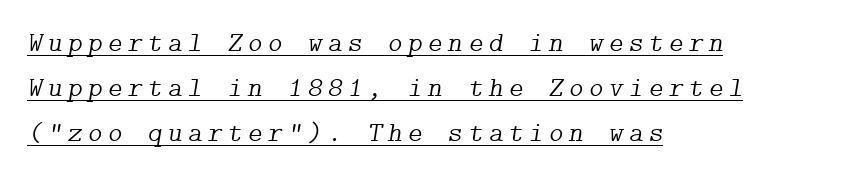
The image shows 28 px light serif type, italic (leaning right); set left-aligned, normal line spacing (1.61x), underlined; low stroke contrast and a medium x-height.
